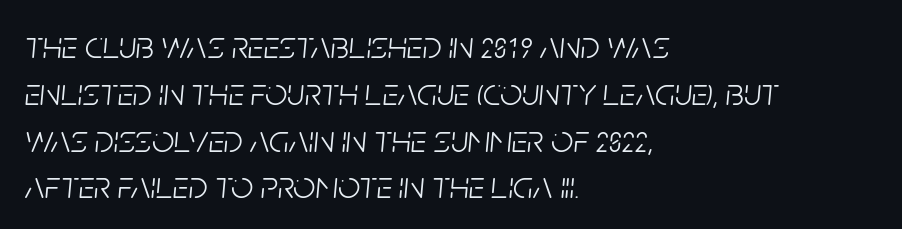
{"italic": "yes", "lean": "right", "slant_degrees": 5, "bold": "no", "weight": "light", "width": "condensed", "stroke_contrast": "low", "x_height": "large", "monospaced": "no", "underline": "no", "align": "left", "line_spacing_ratio": 1.2, "letter_spacing": "normal", "letter_spacing_em": 0.0, "glyph_px": 39}
